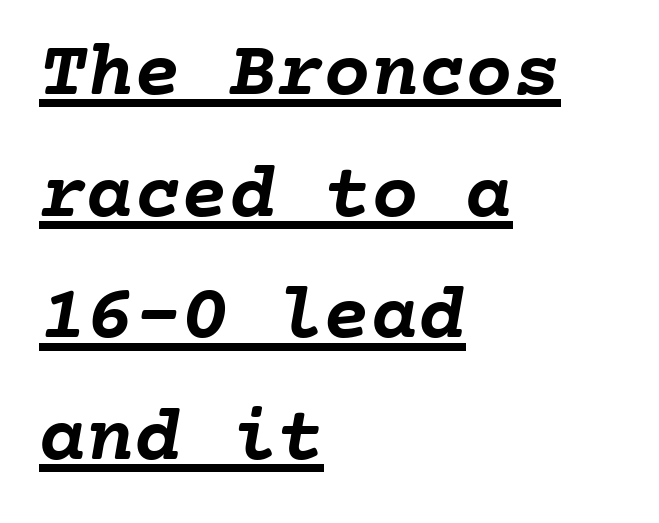
The image shows 79 px semibold type, monospaced; set left-aligned, normal line spacing (1.54x), normal letter spacing, underlined; low stroke contrast and a medium x-height.
